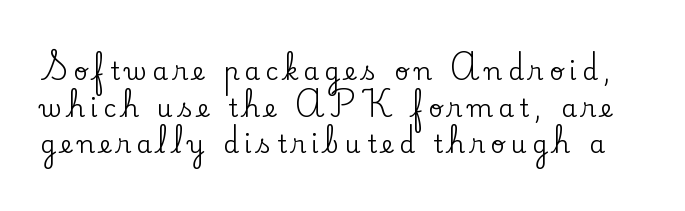
{"italic": "no", "underline": "no", "line_spacing": "normal", "line_spacing_ratio": 1.47, "letter_spacing": "wide", "letter_spacing_em": 0.22, "glyph_px": 25}
